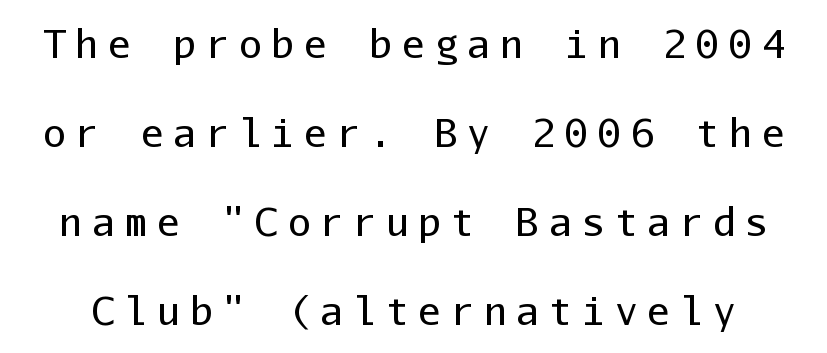
{"serif": "no", "italic": "no", "bold": "no", "weight": "regular", "width": "normal", "stroke_contrast": "low", "x_height": "medium", "monospaced": "yes", "underline": "no", "line_spacing": "loose", "line_spacing_ratio": 2.34, "letter_spacing": "wide", "letter_spacing_em": 0.26, "glyph_px": 38}
